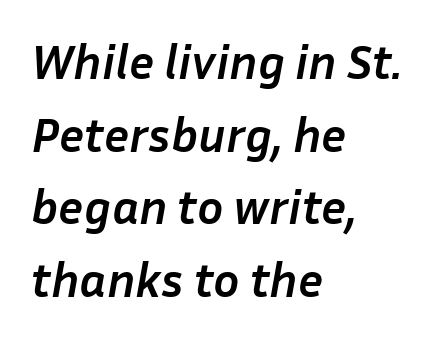
Honestly, there is no underline to notice here at all. The sample has been set heavy, in full bold. Observe the lean: these are italic letterforms. Glyph-to-glyph distance matches everyday printed text. Line beginnings align vertically; line endings do not.
